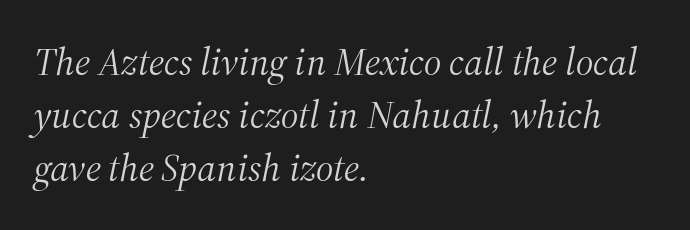
The image shows 39 px light serif type, italic (leaning right); set left-aligned, normal line spacing (1.36x), normal letter spacing, not underlined; medium stroke contrast and a medium x-height.
